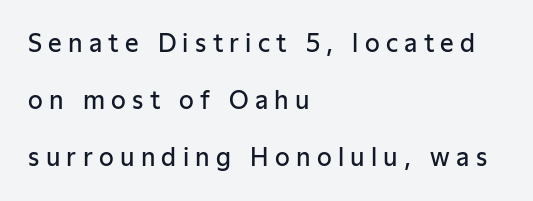
{"italic": "no", "bold": "semi", "underline": "no", "align": "left", "line_spacing": "loose", "line_spacing_ratio": 2.38, "letter_spacing": "wide", "letter_spacing_em": 0.26, "glyph_px": 24}
